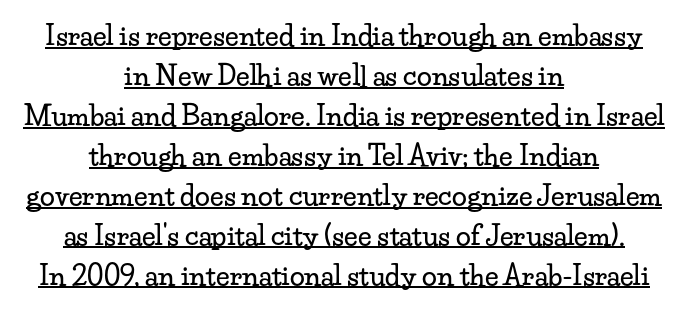
Q: Is the text italic (slanted)? A: No, it is upright.
Q: Is the text underlined? A: Yes.
Q: How is the paragraph aligned? A: Centered.
Q: Is the spacing between letters normal or unusually wide? A: Normal.
Q: Is the spacing between lines tight, normal or loose? A: Normal.
